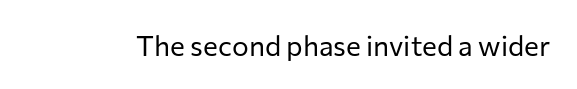
The specimen omits any rule beneath the text block's lines. Short note: letters normally spaced. Vertical strokes here are truly vertical. Note the varied advance widths — an 'i' is clearly narrower than an 'm'. The face used here is a sans, in the tradition of grotesques and geometrics.
